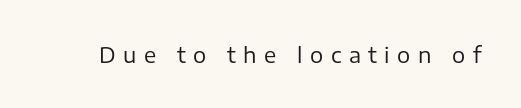
Q: Is the text bold? A: No.
Q: Is the text italic (slanted)? A: No, it is upright.
Q: Is the text underlined? A: No.
Q: Is the spacing between letters normal or unusually wide? A: Unusually wide.
